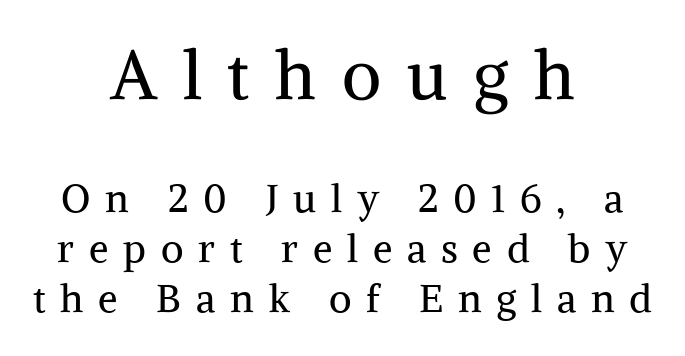
{"serif": "yes", "italic": "no", "bold": "no", "weight": "regular", "width": "normal", "stroke_contrast": "medium", "x_height": "medium", "monospaced": "no", "underline": "no", "align": "center", "line_spacing": "normal", "line_spacing_ratio": 1.28, "letter_spacing": "wide", "letter_spacing_em": 0.38, "larger_block": "first", "size_ratio": 1.74, "glyph_px": 68}
